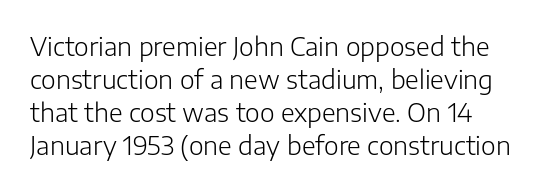
Q: Is the text bold? A: No.
Q: Is the text italic (slanted)? A: No, it is upright.
Q: Is the text underlined? A: No.
Q: How is the paragraph aligned? A: Left-aligned.
Q: Is the spacing between letters normal or unusually wide? A: Normal.
Q: Is the spacing between lines tight, normal or loose? A: Normal.
